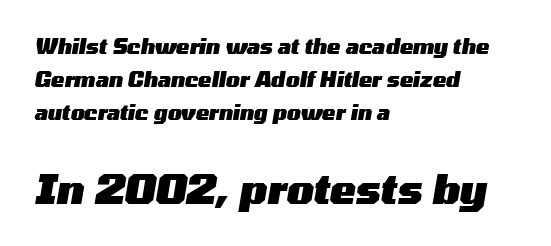
Q: Is the text bold? A: Yes.
Q: Is the text italic (slanted)? A: Yes, it leans right by about 10 degrees.
Q: Is the text underlined? A: No.
Q: How is the paragraph aligned? A: Left-aligned.
Q: Is the spacing between letters normal or unusually wide? A: Normal.
Q: Is the spacing between lines tight, normal or loose? A: Normal.
Q: Which block of text is set in a larger size, the first (top) or the second (bottom)? A: The second (bottom) one.
Q: Width (condensed, normal, or wide)? A: Wide.
Q: Stroke contrast? A: Medium.
Q: x-height? A: Medium.
Q: Monospaced? A: No.
